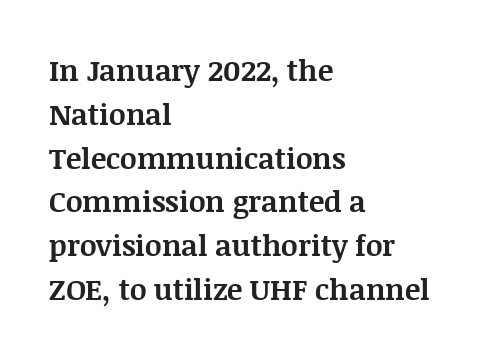
Q: Is the text bold? A: Yes.
Q: Is the text italic (slanted)? A: No, it is upright.
Q: Is the typeface a serif or a sans-serif typeface? A: Serif.
Q: Is the text underlined? A: No.
Q: How is the paragraph aligned? A: Left-aligned.
Q: Is the spacing between letters normal or unusually wide? A: Normal.
Q: Is the spacing between lines tight, normal or loose? A: Normal.
Q: Width (condensed, normal, or wide)? A: Normal.
Q: Stroke contrast? A: Medium.
Q: x-height? A: Large.
Q: Monospaced? A: No.
